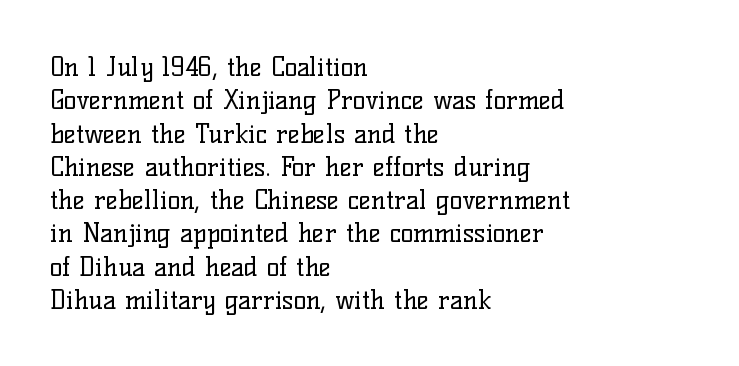
{"italic": "no", "bold": "no", "underline": "no", "align": "left", "line_spacing": "normal", "line_spacing_ratio": 1.28, "letter_spacing": "normal", "letter_spacing_em": 0.0, "glyph_px": 26}
